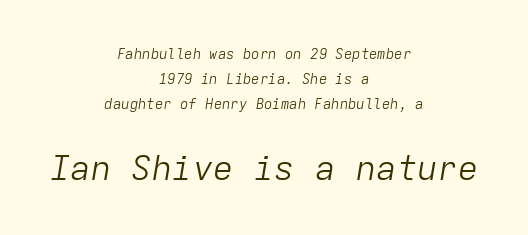
The image shows 34 px light type, italic (leaning right), monospaced; set centered, line spacing 1.77x, normal letter spacing, not underlined; the second (bottom) block is 2.43x larger; low stroke contrast and a medium x-height.
